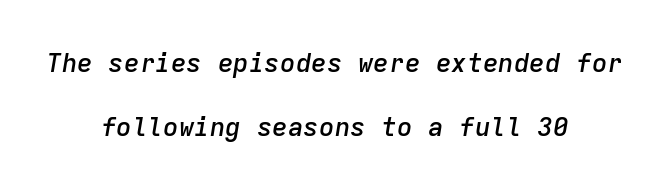
{"italic": "yes", "lean": "right", "slant_degrees": 9, "bold": "semi", "underline": "no", "align": "center", "line_spacing": "loose", "line_spacing_ratio": 2.45, "letter_spacing": "normal", "letter_spacing_em": 0.0, "glyph_px": 26}
